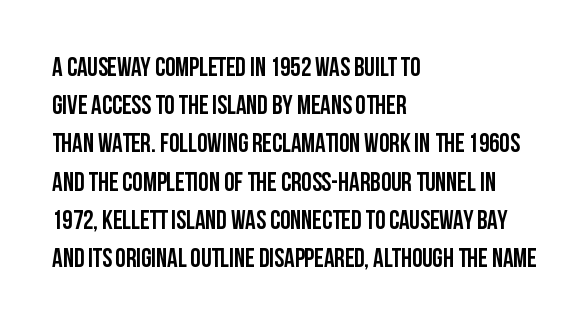
Q: Is the text bold? A: Yes.
Q: Is the text italic (slanted)? A: No, it is upright.
Q: Is the text underlined? A: No.
Q: How is the paragraph aligned? A: Left-aligned.
Q: Is the spacing between letters normal or unusually wide? A: Normal.
Q: Is the spacing between lines tight, normal or loose? A: Normal.
